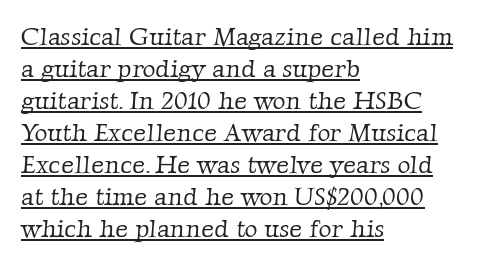
Q: Is the text bold? A: No.
Q: Is the text underlined? A: Yes.
Q: How is the paragraph aligned? A: Left-aligned.
Q: Is the spacing between letters normal or unusually wide? A: Normal.
Q: Is the spacing between lines tight, normal or loose? A: Normal.
